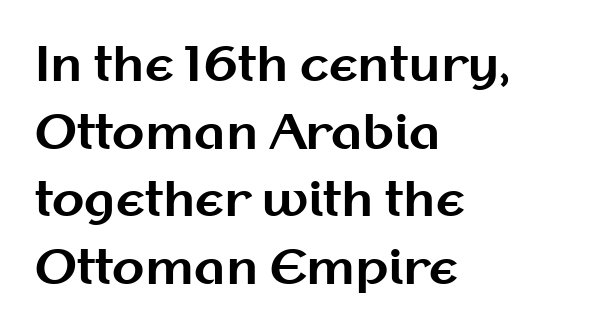
Q: Is the text bold? A: Yes.
Q: Is the text italic (slanted)? A: No, it is upright.
Q: Is the typeface a serif or a sans-serif typeface? A: Sans-serif.
Q: Is the text underlined? A: No.
Q: How is the paragraph aligned? A: Left-aligned.
Q: Is the spacing between letters normal or unusually wide? A: Normal.
Q: Is the spacing between lines tight, normal or loose? A: Normal.
Q: Width (condensed, normal, or wide)? A: Normal.
Q: Stroke contrast? A: Medium.
Q: x-height? A: Medium.
Q: Monospaced? A: No.
